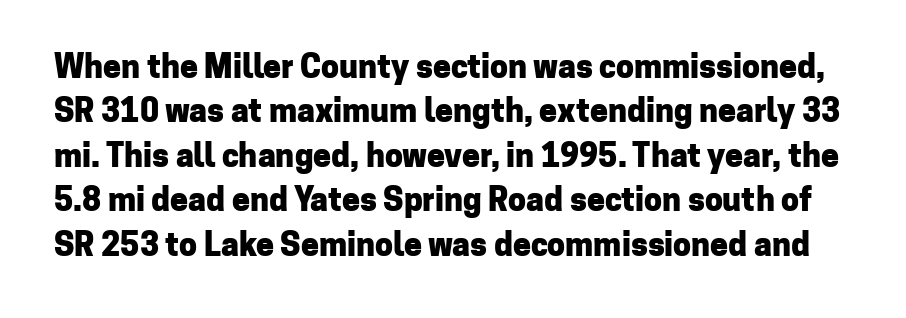
The image shows 32 px heavy sans-serif type, upright; set normal line spacing (1.39x), normal letter spacing, not underlined; low stroke contrast and a medium x-height.
